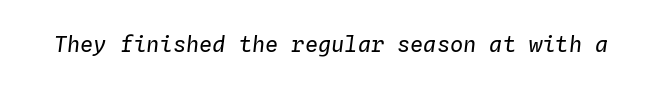
The specimen reads as italic at a glance. Students, note that the glyphs here touch the page at normal intervals. Compared with a typical body face, this is equally light or lighter still. Letters rest on an invisible, unmarked baseline.
